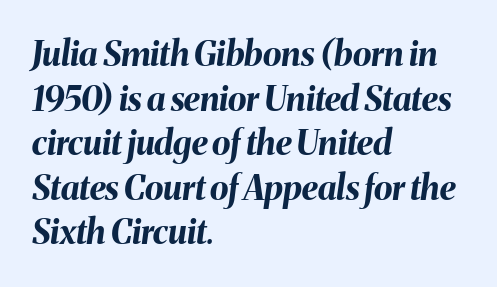
The image shows 34 px bold type, italic (leaning right); set left-aligned, normal line spacing (1.31x), normal letter spacing, not underlined; medium stroke contrast and a medium x-height.
